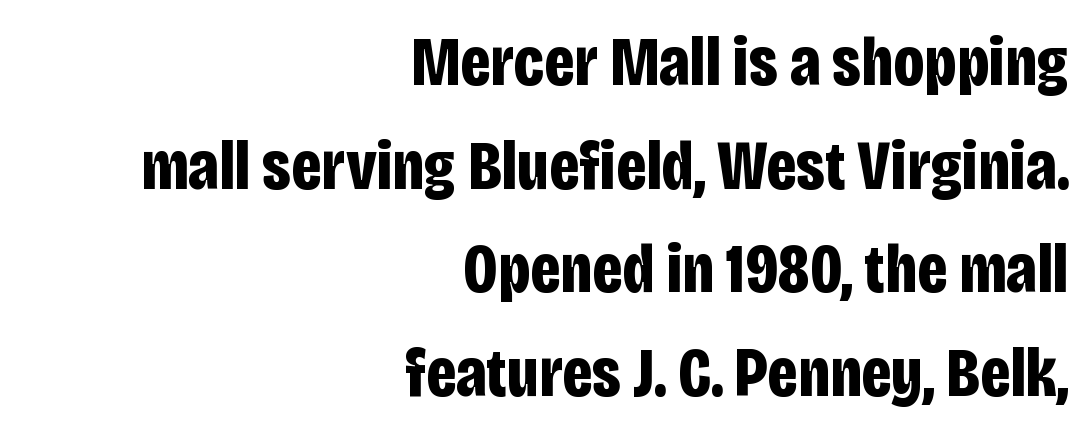
The image shows 70 px bold, condensed sans-serif type, upright; set right-aligned, normal line spacing (1.48x), normal letter spacing, not underlined; low stroke contrast and a large x-height.
